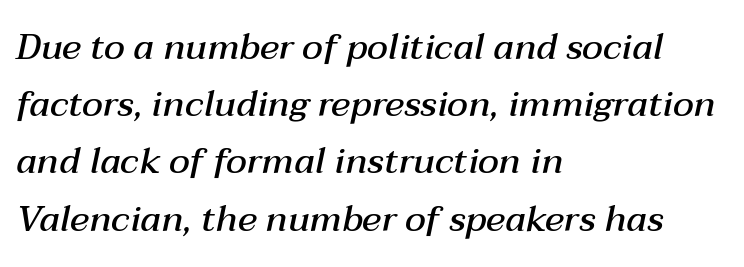
The image shows 36 px semibold type, italic (leaning right); set left-aligned, normal line spacing (1.59x), normal letter spacing, not underlined; medium stroke contrast and a medium x-height.
